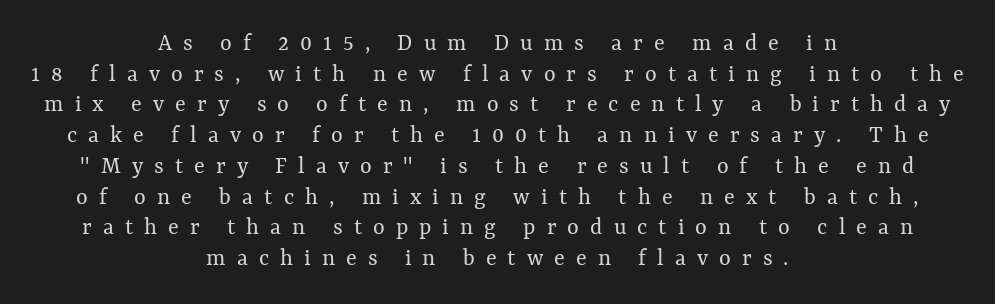
The image shows 25 px text type, upright; set centered, line spacing 1.23x, unusually wide letter spacing (+0.44 em), not underlined.
